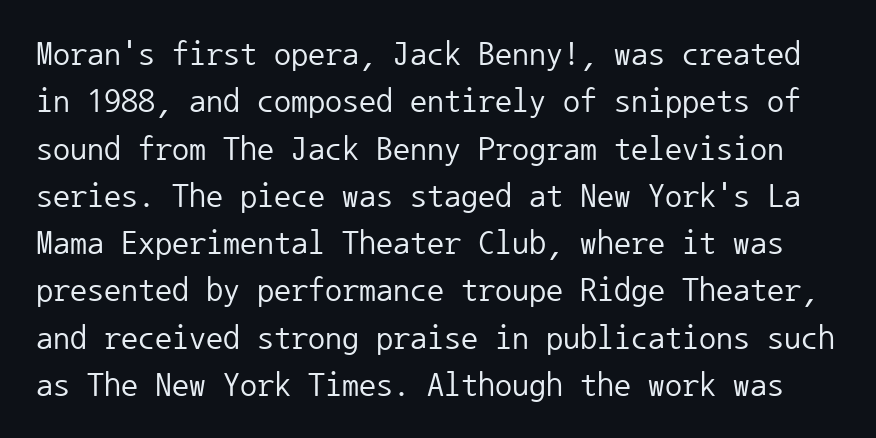
Posture: straight, roman, zero tilt. Check where the strokes stop: nothing finishes them off — pure sans. The rendering uses typewriter-style spacing with identical character cells. Weight: not bold — regular or lighter.
